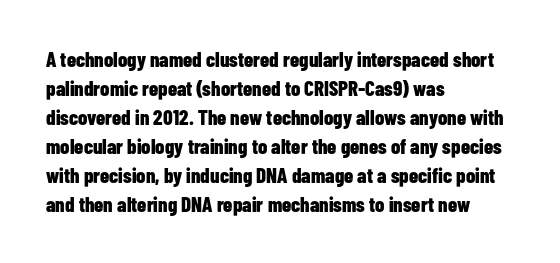
The image shows 21 px bold type, upright; set left-aligned, normal line spacing (1.38x), normal letter spacing, not underlined.
